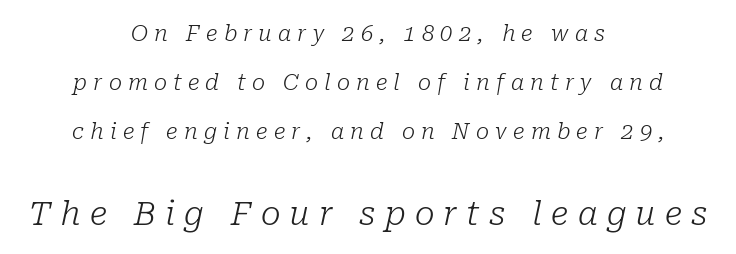
{"serif": "yes", "italic": "yes", "lean": "right", "slant_degrees": 10, "bold": "no", "weight": "light", "width": "normal", "stroke_contrast": "low", "x_height": "medium", "monospaced": "no", "underline": "no", "align": "center", "line_spacing": "loose", "line_spacing_ratio": 2.23, "letter_spacing": "wide", "letter_spacing_em": 0.28, "larger_block": "second", "size_ratio": 1.5, "glyph_px": 33}
